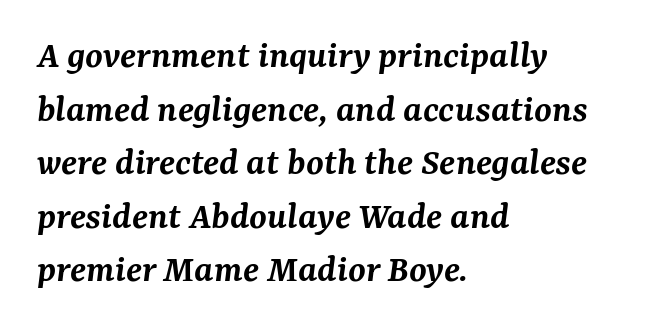
{"serif": "yes", "italic": "yes", "lean": "right", "slant_degrees": 7, "bold": "semi", "weight": "semibold", "width": "normal", "stroke_contrast": "medium", "x_height": "medium", "monospaced": "no", "underline": "no", "align": "left", "line_spacing": "normal", "line_spacing_ratio": 1.34, "letter_spacing": "normal", "letter_spacing_em": 0.0, "glyph_px": 40}
